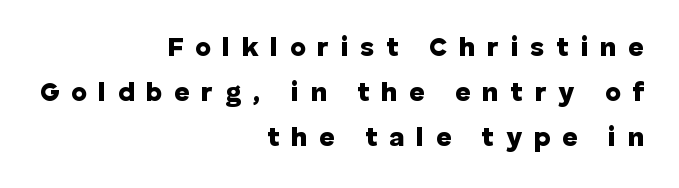
Lines of text with bare space underneath. Strokes here are thick enough to call this a true bold. The letters are spread apart with noticeably loose tracking. The rendering uses a moderate line-height, typical for paragraphs.
